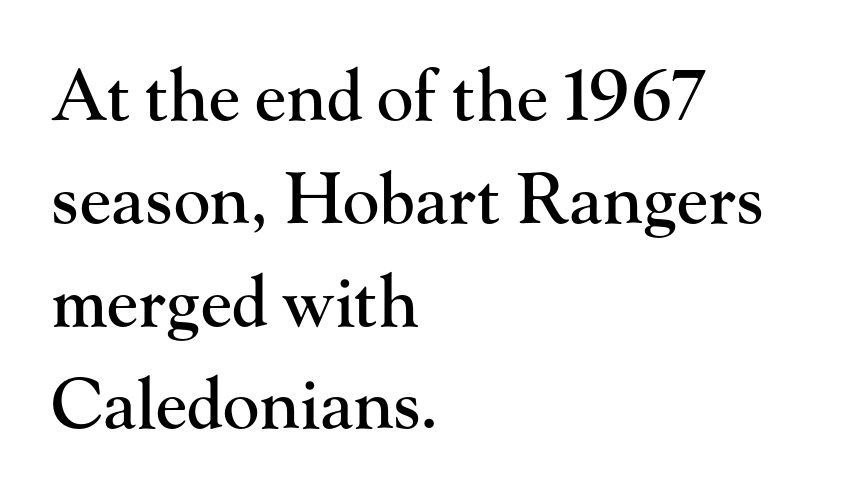
Q: Is the text italic (slanted)? A: No, it is upright.
Q: Is the typeface a serif or a sans-serif typeface? A: Serif.
Q: Is the text underlined? A: No.
Q: How is the paragraph aligned? A: Left-aligned.
Q: Is the spacing between letters normal or unusually wide? A: Normal.
Q: Is the spacing between lines tight, normal or loose? A: Normal.
Q: Width (condensed, normal, or wide)? A: Normal.
Q: Stroke contrast? A: High.
Q: x-height? A: Small.
Q: Monospaced? A: No.
